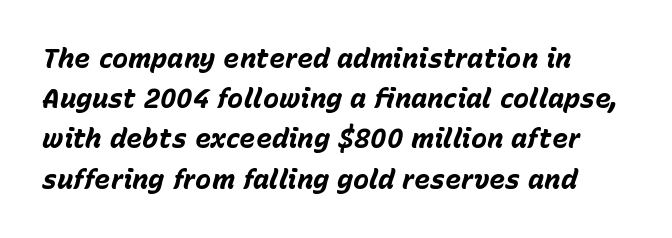
A normal amount of white space separates one row of letters from the next. Heft: maximum for text — a bold. There is no visible air inserted between adjacent glyphs. Italic? Definitely — the glyphs are oblique. The string is rendered with underlining switched off.
